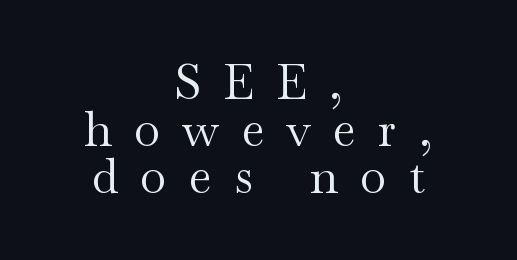
{"serif": "yes", "italic": "no", "bold": "no", "weight": "regular", "width": "wide", "stroke_contrast": "medium", "x_height": "small", "monospaced": "no", "underline": "no", "align": "center", "line_spacing": "tight", "line_spacing_ratio": 0.98, "letter_spacing": "wide", "letter_spacing_em": 0.46, "glyph_px": 48}
